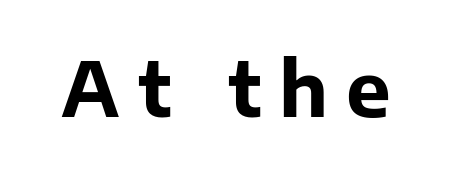
{"serif": "no", "italic": "no", "bold": "yes", "weight": "bold", "width": "normal", "stroke_contrast": "low", "x_height": "medium", "monospaced": "no", "underline": "no", "letter_spacing": "wide", "letter_spacing_em": 0.24, "glyph_px": 75}
